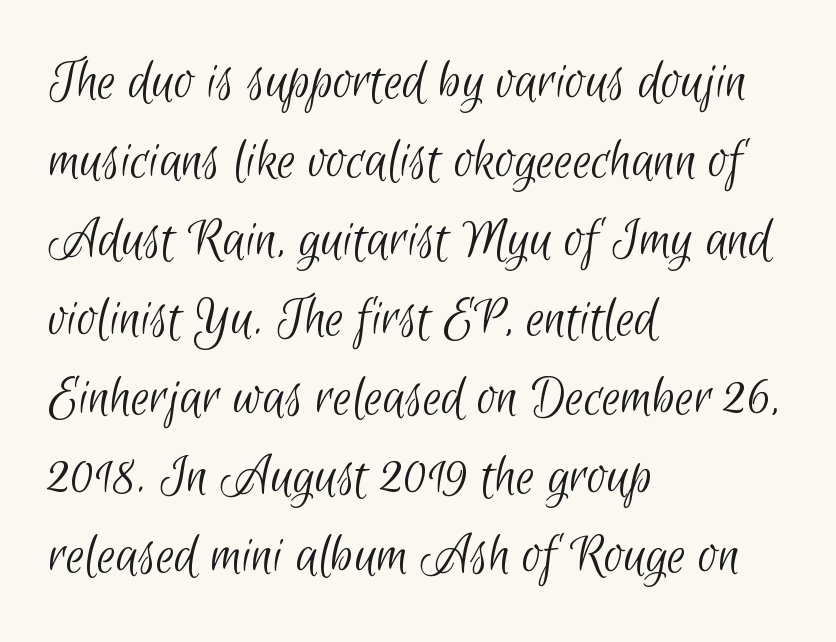
The image shows 59 px light, condensed sans-serif type; set left-aligned, normal line spacing (1.34x), normal letter spacing, not underlined; low stroke contrast and a small x-height.
